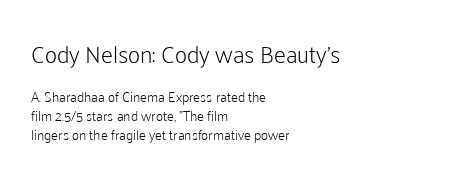
Q: Is the text bold? A: No.
Q: Is the text italic (slanted)? A: No, it is upright.
Q: Is the text underlined? A: No.
Q: How is the paragraph aligned? A: Left-aligned.
Q: Is the spacing between letters normal or unusually wide? A: Normal.
Q: Is the spacing between lines tight, normal or loose? A: Normal.
Q: Which block of text is set in a larger size, the first (top) or the second (bottom)? A: The first (top) one.
